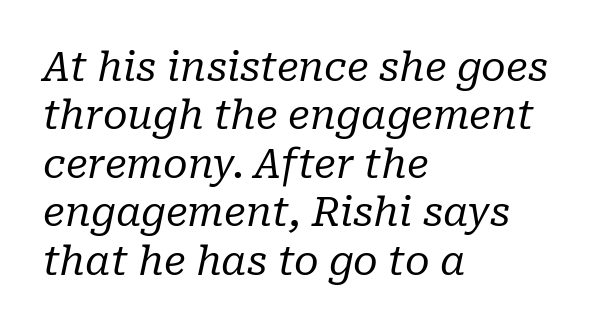
Q: Is the text bold? A: No.
Q: Is the text italic (slanted)? A: Yes, it leans right by about 10 degrees.
Q: Is the typeface a serif or a sans-serif typeface? A: Serif.
Q: Is the text underlined? A: No.
Q: How is the paragraph aligned? A: Left-aligned.
Q: Is the spacing between letters normal or unusually wide? A: Normal.
Q: Width (condensed, normal, or wide)? A: Normal.
Q: Stroke contrast? A: Low.
Q: x-height? A: Medium.
Q: Monospaced? A: No.
